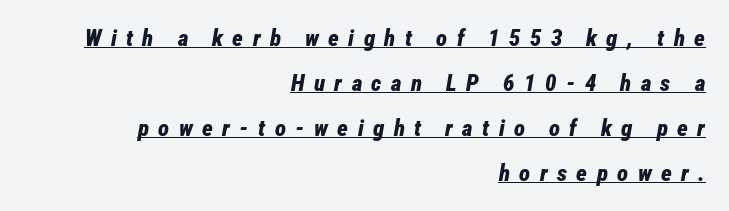
You'd pick this weight for a headline — it's a proper bold. It's the slanting kind of type. Spacing between characters has been opened up far beyond the box default. Quick note: underline on.
